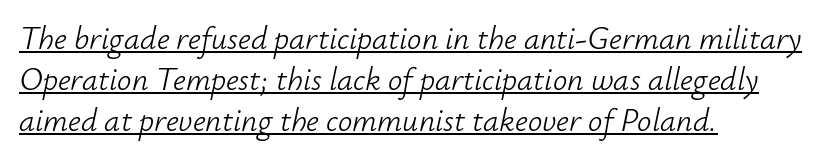
Q: Is the text bold? A: No.
Q: Is the text italic (slanted)? A: Yes, it leans right by about 12 degrees.
Q: Is the text underlined? A: Yes.
Q: How is the paragraph aligned? A: Left-aligned.
Q: Is the spacing between letters normal or unusually wide? A: Normal.
Q: Is the spacing between lines tight, normal or loose? A: Normal.
Q: Width (condensed, normal, or wide)? A: Normal.
Q: Stroke contrast? A: Low.
Q: x-height? A: Small.
Q: Monospaced? A: No.
